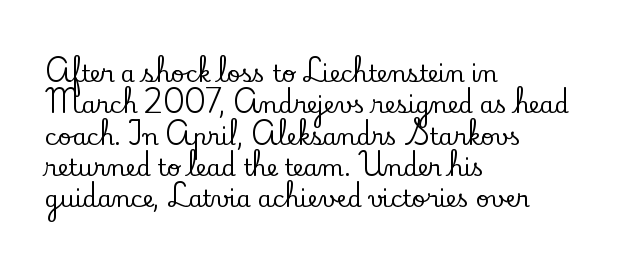
The passage shown is not underscored anywhere. The line texture is even and compact thanks to regular tracking. Nope, not italic — everything's standing straight. Each line starts at the same left margin while the right side varies. Notice how descenders clear the ascenders below comfortably — that's standard leading.
